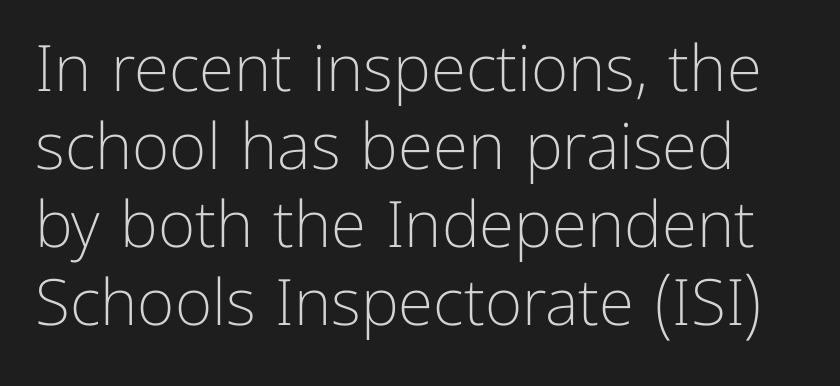
Look at the tracking — it's just the regular setting, nothing added. Clear beneath every line of the passage. In terms of posture, this sample is upright. Proportional: the letters do not fall into vertical columns. Grotesque or geometric, the face here clearly has no serifs. No extra ink here — the face is not bold.
